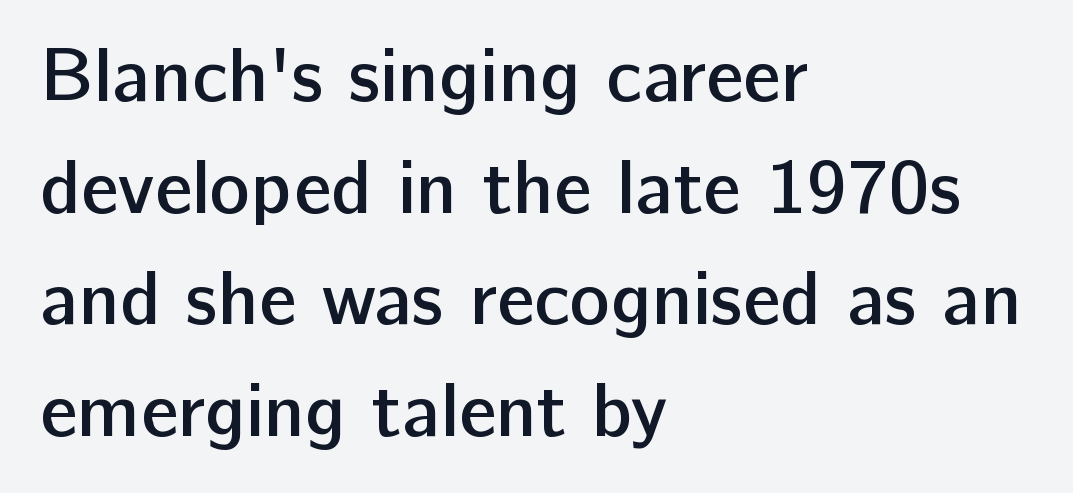
Q: Is the text bold? A: Semi-bold.
Q: Is the text italic (slanted)? A: No, it is upright.
Q: Is the typeface a serif or a sans-serif typeface? A: Sans-serif.
Q: Is the text underlined? A: No.
Q: How is the paragraph aligned? A: Left-aligned.
Q: Is the spacing between letters normal or unusually wide? A: Normal.
Q: Is the spacing between lines tight, normal or loose? A: Normal.
Q: Width (condensed, normal, or wide)? A: Normal.
Q: Stroke contrast? A: Low.
Q: x-height? A: Medium.
Q: Monospaced? A: No.
